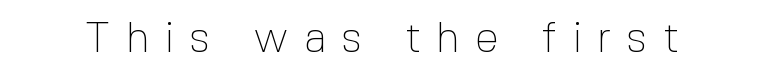
The image shows 43 px thin sans-serif type, upright; set unusually wide letter spacing (+0.35 em), not underlined; a medium x-height.
